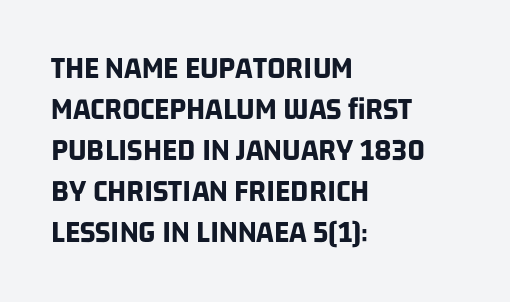
The type is set solid horizontally, with unmodified tracking. Grotesque or geometric, the face here clearly has no serifs. The letters advance in unequal steps, a hallmark of proportional type. Pretty heavy lettering here — definitely bold. A typesetter would call this leading conventional body-copy spacing.
